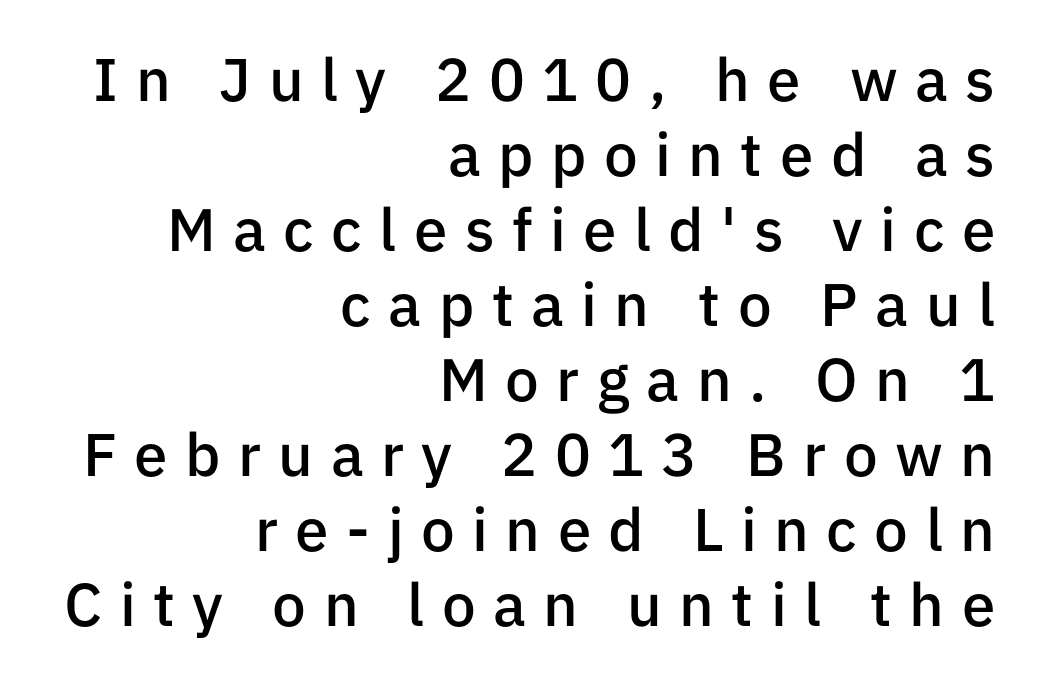
{"serif": "no", "italic": "no", "bold": "semi", "weight": "semibold", "width": "normal", "stroke_contrast": "low", "x_height": "medium", "monospaced": "no", "underline": "no", "align": "right", "line_spacing": "normal", "line_spacing_ratio": 1.25, "letter_spacing": "wide", "letter_spacing_em": 0.29, "glyph_px": 60}
